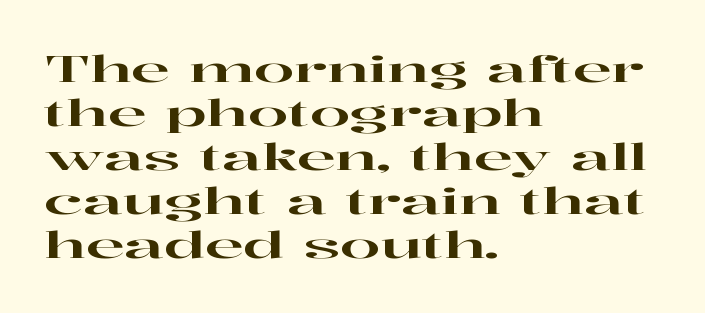
Q: Is the text italic (slanted)? A: No, it is upright.
Q: Is the typeface a serif or a sans-serif typeface? A: Serif.
Q: Is the text underlined? A: No.
Q: How is the paragraph aligned? A: Left-aligned.
Q: Is the spacing between letters normal or unusually wide? A: Normal.
Q: Width (condensed, normal, or wide)? A: Wide.
Q: Stroke contrast? A: High.
Q: x-height? A: Medium.
Q: Monospaced? A: No.
